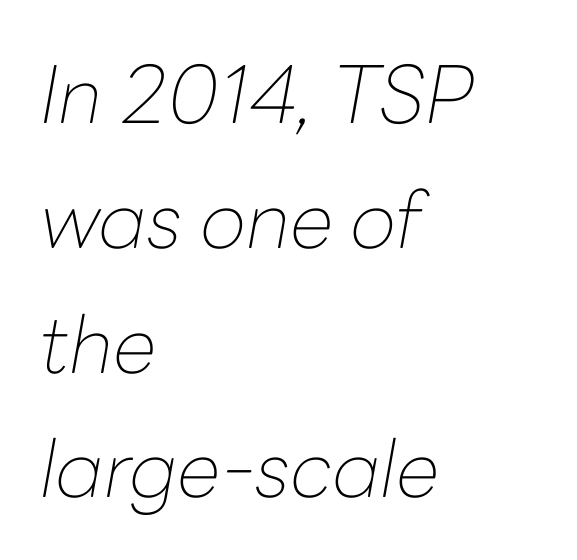
Q: Is the text bold? A: No.
Q: Is the text italic (slanted)? A: Yes, it leans right by about 10 degrees.
Q: Is the text underlined? A: No.
Q: How is the paragraph aligned? A: Left-aligned.
Q: Is the spacing between letters normal or unusually wide? A: Normal.
Q: Is the spacing between lines tight, normal or loose? A: Normal.
Q: Width (condensed, normal, or wide)? A: Normal.
Q: Stroke contrast? A: Low.
Q: x-height? A: Medium.
Q: Monospaced? A: No.
